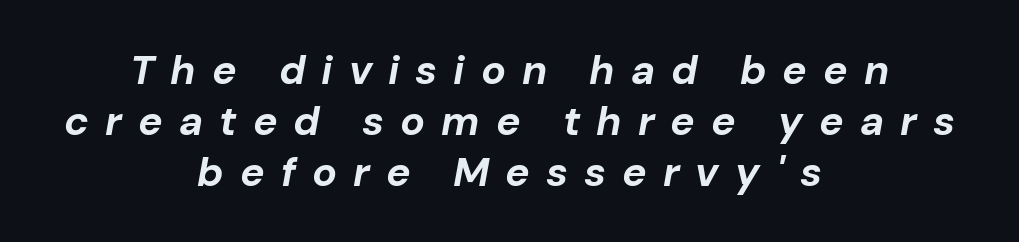
{"italic": "yes", "lean": "right", "slant_degrees": 10, "bold": "yes", "weight": "bold", "width": "normal", "stroke_contrast": "low", "x_height": "medium", "monospaced": "no", "underline": "no", "align": "center", "line_spacing_ratio": 1.24, "letter_spacing": "wide", "letter_spacing_em": 0.39, "glyph_px": 41}
